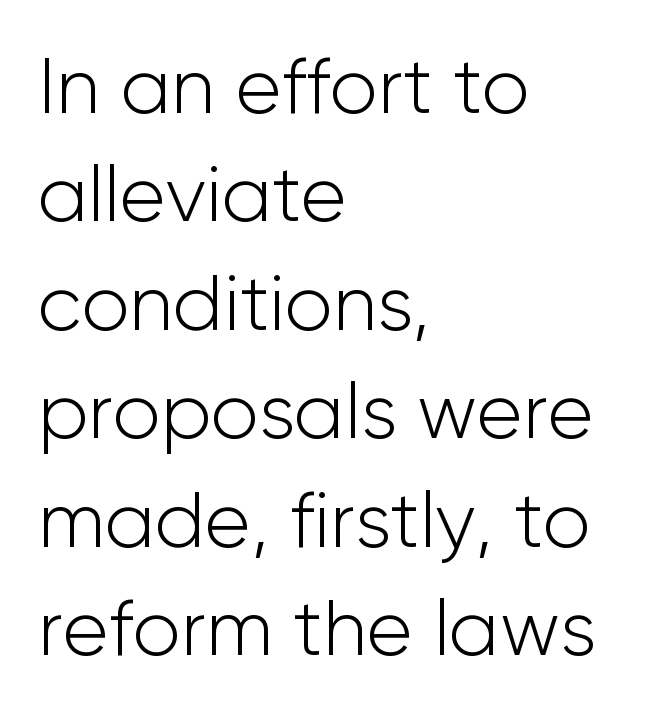
Q: Is the text bold? A: No.
Q: Is the text italic (slanted)? A: No, it is upright.
Q: Is the typeface a serif or a sans-serif typeface? A: Sans-serif.
Q: Is the text underlined? A: No.
Q: How is the paragraph aligned? A: Left-aligned.
Q: Is the spacing between letters normal or unusually wide? A: Normal.
Q: Is the spacing between lines tight, normal or loose? A: Normal.
Q: Width (condensed, normal, or wide)? A: Normal.
Q: Stroke contrast? A: Low.
Q: x-height? A: Medium.
Q: Monospaced? A: No.
